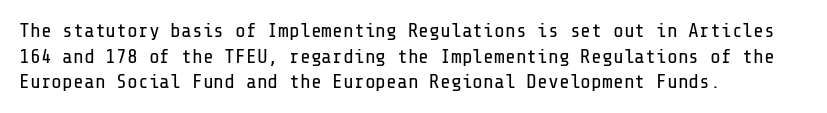
Q: Is the text bold? A: No.
Q: Is the text italic (slanted)? A: No, it is upright.
Q: Is the text underlined? A: No.
Q: How is the paragraph aligned? A: Left-aligned.
Q: Is the spacing between letters normal or unusually wide? A: Normal.
Q: Is the spacing between lines tight, normal or loose? A: Normal.
